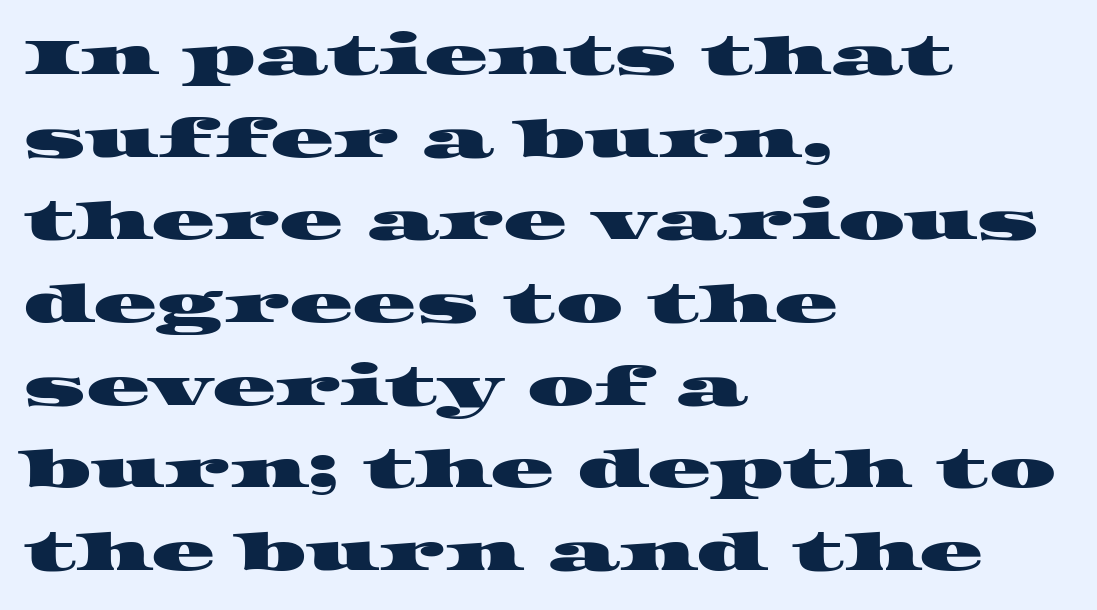
The image shows 53 px wide serif type; set left-aligned, normal line spacing (1.56x), normal letter spacing, not underlined; high stroke contrast and a large x-height.
